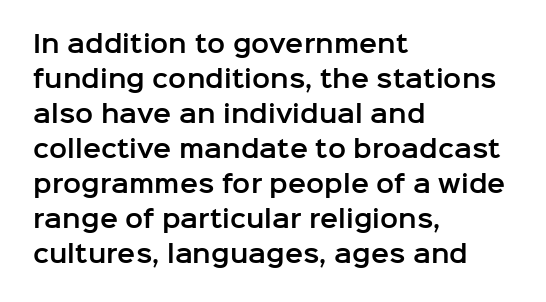
{"italic": "no", "underline": "no", "align": "left", "line_spacing": "normal", "line_spacing_ratio": 1.46, "letter_spacing": "normal", "letter_spacing_em": 0.0, "glyph_px": 24}
